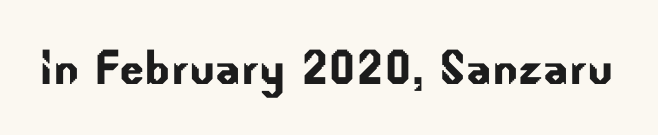
{"serif": "no", "width": "normal", "stroke_contrast": "low", "x_height": "small", "monospaced": "no", "underline": "no", "letter_spacing": "normal", "letter_spacing_em": 0.0, "glyph_px": 59}
